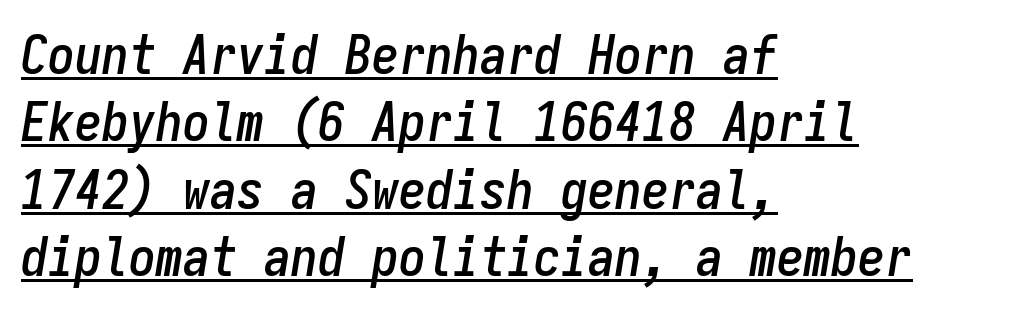
Q: Is the text italic (slanted)? A: Yes, it leans right by about 9 degrees.
Q: Is the text underlined? A: Yes.
Q: How is the paragraph aligned? A: Left-aligned.
Q: Is the spacing between letters normal or unusually wide? A: Normal.
Q: Is the spacing between lines tight, normal or loose? A: Normal.
Q: Width (condensed, normal, or wide)? A: Condensed.
Q: Stroke contrast? A: Low.
Q: x-height? A: Medium.
Q: Monospaced? A: Yes.
